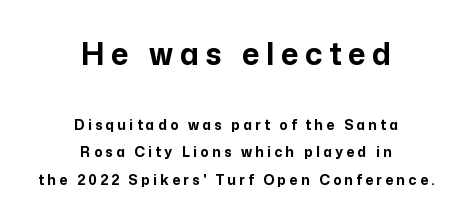
{"serif": "no", "italic": "no", "bold": "yes", "weight": "bold", "width": "normal", "stroke_contrast": "low", "x_height": "medium", "monospaced": "no", "underline": "no", "align": "center", "line_spacing": "loose", "line_spacing_ratio": 1.94, "letter_spacing": "wide", "letter_spacing_em": 0.23, "larger_block": "first", "size_ratio": 2.14, "glyph_px": 30}
